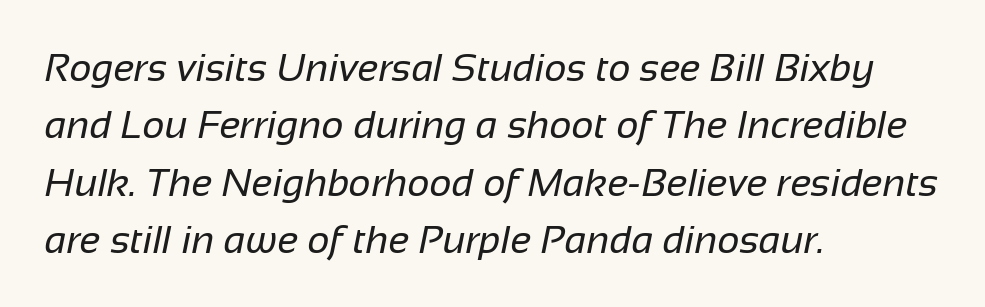
Observe the absence of serifs on each vertical stroke in this sample. If you measured baseline to baseline, you'd find a middling distance. The foot of each line stays bare and open. In CSS terms this would be text-align: left. The passage shown has conventional tracking throughout.
